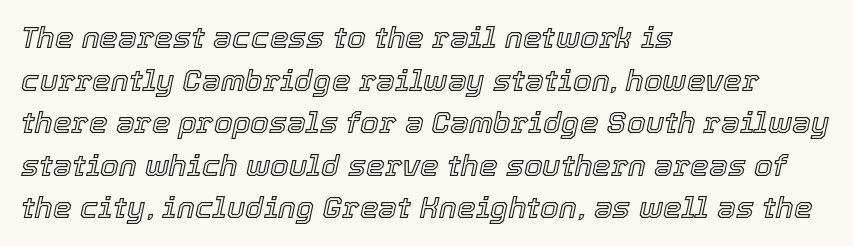
{"italic": "yes", "lean": "right", "slant_degrees": 12, "width": "normal", "x_height": "medium", "monospaced": "no", "underline": "no", "align": "left", "line_spacing": "normal", "line_spacing_ratio": 1.42, "letter_spacing": "normal", "letter_spacing_em": 0.0, "glyph_px": 30}
